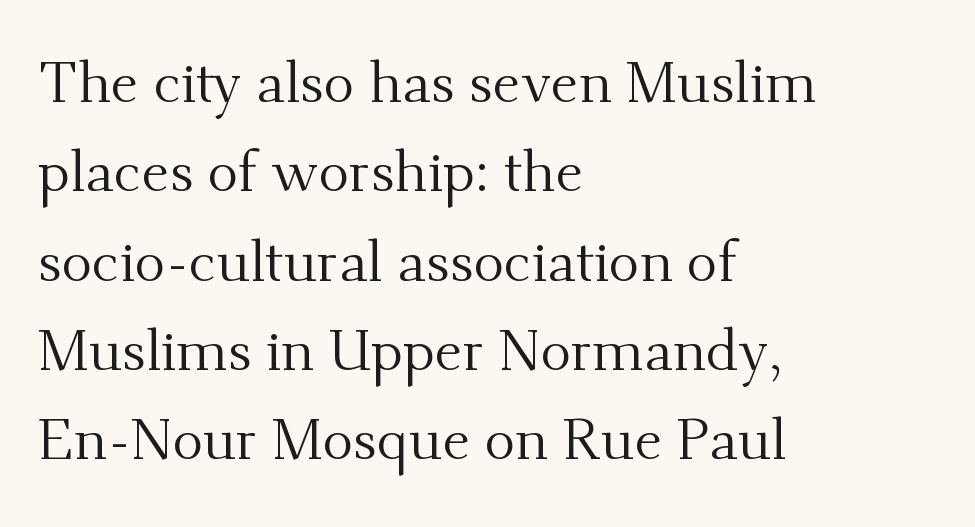
The image shows 58 px regular-weight serif type, upright; set left-aligned, normal line spacing (1.54x), normal letter spacing, not underlined; medium stroke contrast and a small x-height.
